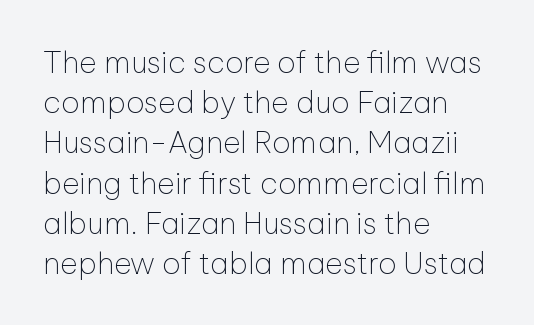
Q: Is the text bold? A: No.
Q: Is the text italic (slanted)? A: No, it is upright.
Q: Is the typeface a serif or a sans-serif typeface? A: Sans-serif.
Q: Is the text underlined? A: No.
Q: How is the paragraph aligned? A: Left-aligned.
Q: Is the spacing between letters normal or unusually wide? A: Normal.
Q: Is the spacing between lines tight, normal or loose? A: Normal.
Q: Width (condensed, normal, or wide)? A: Normal.
Q: Stroke contrast? A: Low.
Q: x-height? A: Medium.
Q: Monospaced? A: No.
